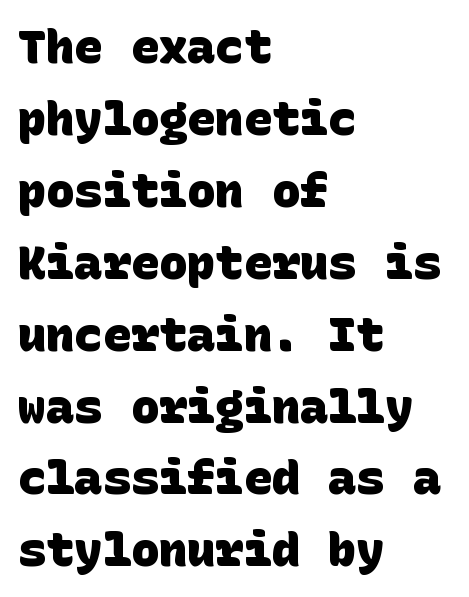
The image shows 47 px heavy sans-serif type; set left-aligned, normal line spacing (1.53x), normal letter spacing, not underlined; low stroke contrast and a large x-height.
